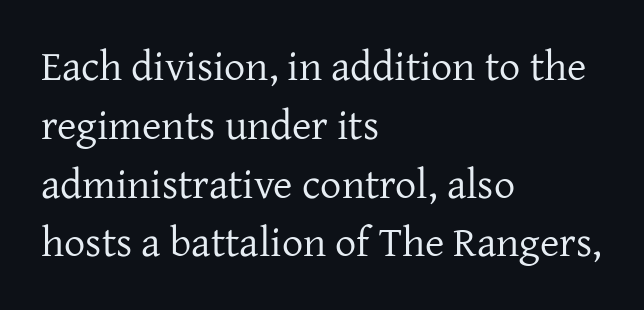
This rendering employs a face with finishing strokes, i.e., a serif. Bold? No — there's no thickening of the strokes. The gap between lines stays unmarked. Think of a printed novel: that variable character pitch is what you see here. Posture: upright roman.
